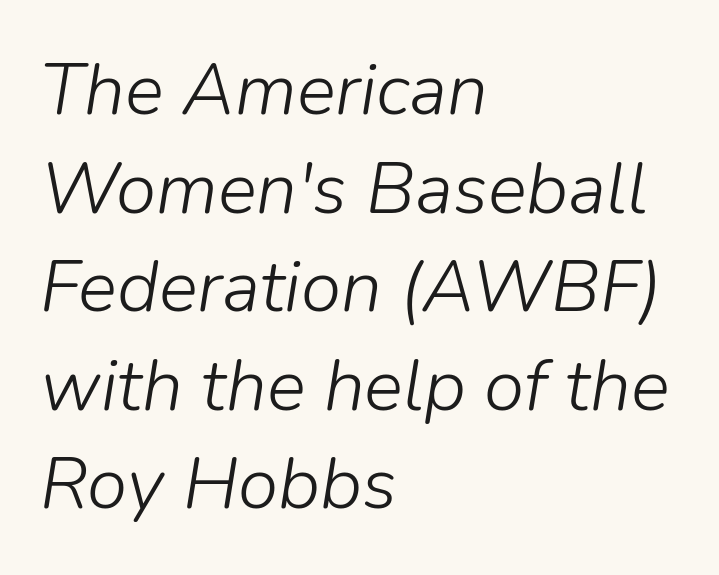
Q: Is the text bold? A: No.
Q: Is the text italic (slanted)? A: Yes, it leans right by about 9 degrees.
Q: Is the text underlined? A: No.
Q: How is the paragraph aligned? A: Left-aligned.
Q: Is the spacing between letters normal or unusually wide? A: Normal.
Q: Is the spacing between lines tight, normal or loose? A: Normal.
Q: Width (condensed, normal, or wide)? A: Normal.
Q: Stroke contrast? A: Low.
Q: x-height? A: Medium.
Q: Monospaced? A: No.
